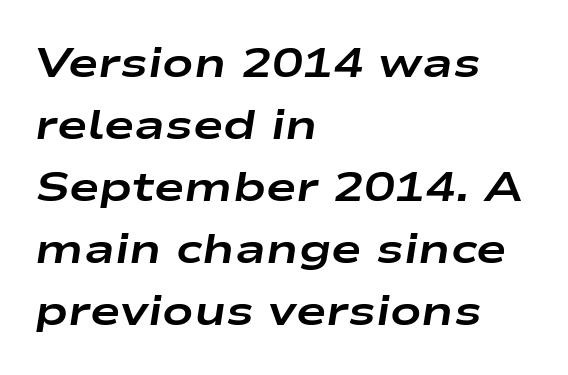
{"italic": "yes", "lean": "right", "slant_degrees": 9, "bold": "yes", "weight": "bold", "width": "wide", "stroke_contrast": "low", "x_height": "medium", "monospaced": "no", "underline": "no", "align": "left", "line_spacing": "normal", "line_spacing_ratio": 1.51, "letter_spacing": "normal", "letter_spacing_em": 0.0, "glyph_px": 41}
